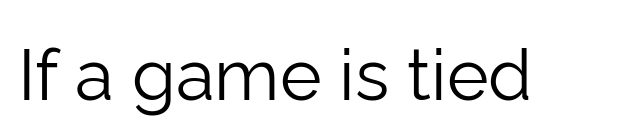
{"serif": "no", "italic": "no", "bold": "no", "weight": "light", "width": "normal", "stroke_contrast": "low", "x_height": "medium", "monospaced": "no", "underline": "no", "letter_spacing": "normal", "letter_spacing_em": 0.0, "glyph_px": 71}
